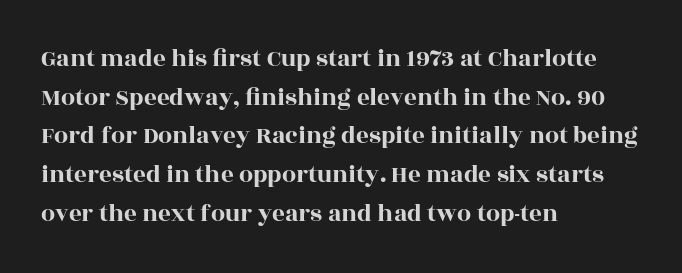
Inter-character spacing is left at the font's built-in metrics. Quick note: underline off. Horizontal alignment here is leftward, the default for most running prose. Posture: vertical. Line spacing here is normal.
